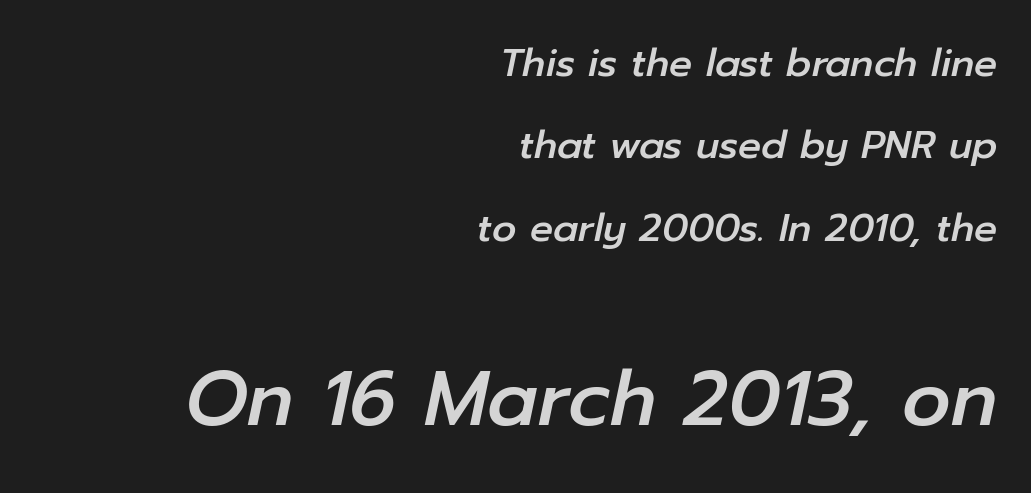
The image shows 76 px text type, italic (leaning right); set right-aligned, loose line spacing (2.17x), normal letter spacing, not underlined; the second (bottom) block is 2.0x larger; low stroke contrast and a medium x-height.
